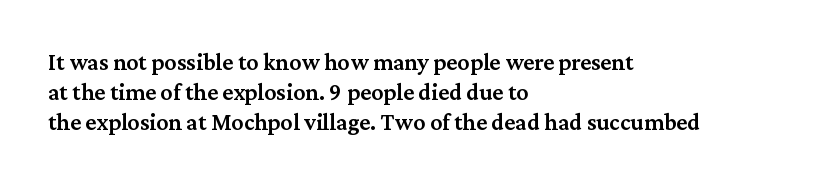
These lines are set flush left with a ragged right edge. Reading down the column, the eye jumps a familiar distance to each next line. The face used here is a semibold: visibly heavier than regular, lighter than bold. The specimen omits any rule beneath the text block's lines. Spacing between characters is what you'd get straight out of the box.
